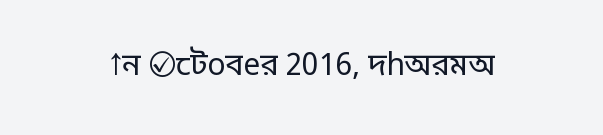
Q: Is the text bold? A: No.
Q: Is the text italic (slanted)? A: No, it is upright.
Q: Is the typeface a serif or a sans-serif typeface? A: Sans-serif.
Q: Is the text underlined? A: No.
Q: Is the spacing between letters normal or unusually wide? A: Normal.
Q: Width (condensed, normal, or wide)? A: Normal.
Q: Stroke contrast? A: Low.
Q: x-height? A: Large.
Q: Monospaced? A: No.
